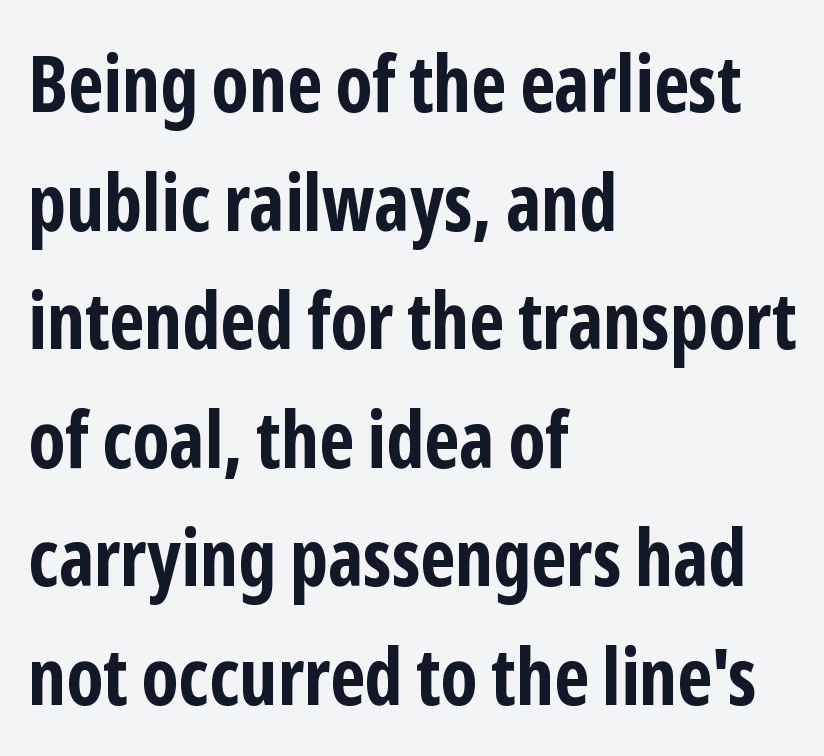
The image shows 78 px bold, condensed sans-serif type, upright; set left-aligned, normal line spacing (1.52x), normal letter spacing, not underlined; low stroke contrast and a medium x-height.
